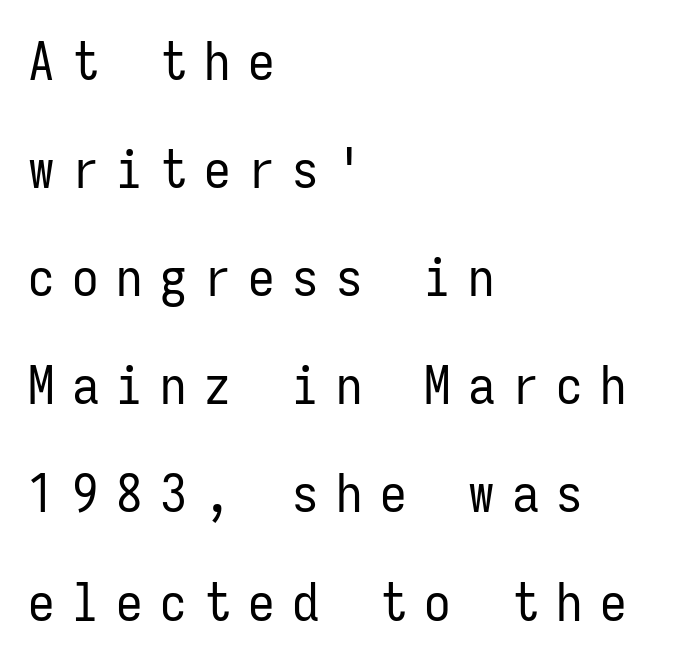
Does the lettering tilt? It doesn't — this is upright. Is the type heavy? It reads as light-to-regular instead. The type family on display is of the sans-serif kind. Look at the tracking — it's clearly loosened, letters drifting apart.
